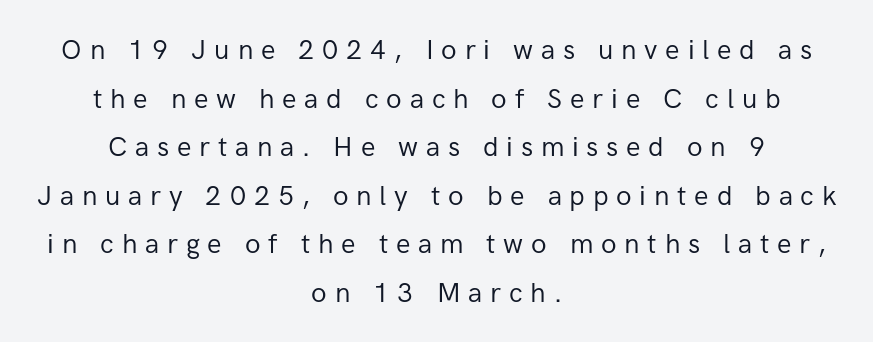
The passage shown is not underscored anywhere. The passage shown is not bold in any degree. The letters are spread apart with noticeably loose tracking. Caption: multi-line text, centered on the measure. Tall strokes in this sample are plumb rather than angled.
